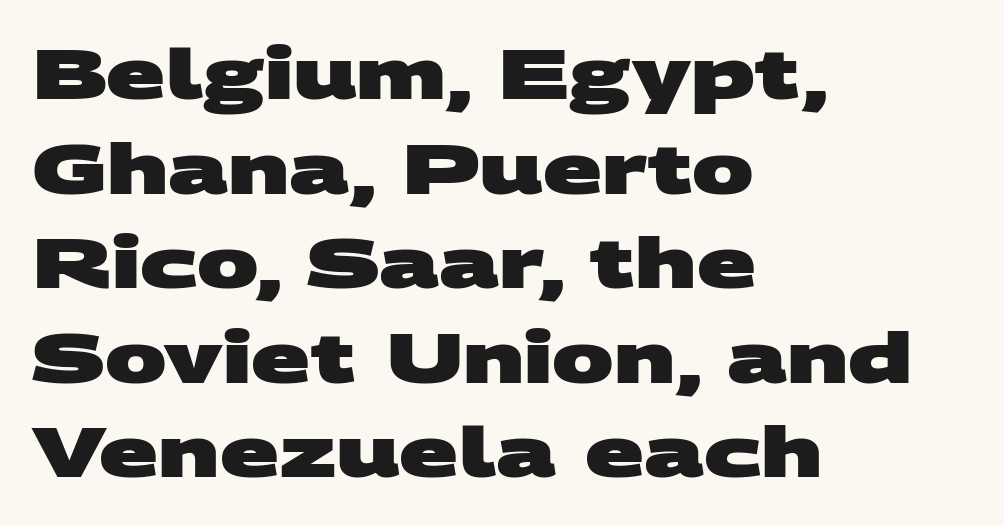
{"serif": "no", "bold": "yes", "weight": "heavy", "width": "wide", "stroke_contrast": "medium", "x_height": "large", "monospaced": "no", "underline": "no", "align": "left", "line_spacing": "normal", "line_spacing_ratio": 1.37, "letter_spacing": "normal", "letter_spacing_em": 0.0, "glyph_px": 69}
